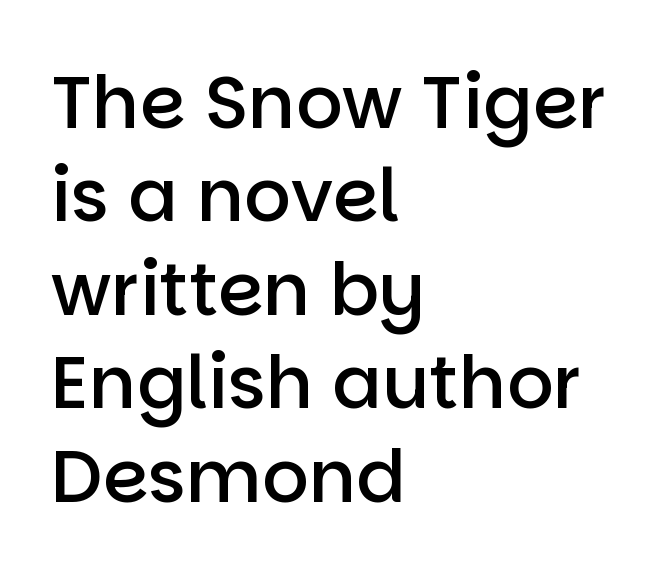
{"serif": "no", "italic": "no", "bold": "semi", "weight": "semibold", "width": "normal", "stroke_contrast": "low", "x_height": "large", "monospaced": "no", "underline": "no", "align": "left", "line_spacing": "normal", "line_spacing_ratio": 1.28, "letter_spacing": "normal", "letter_spacing_em": 0.0, "glyph_px": 73}
